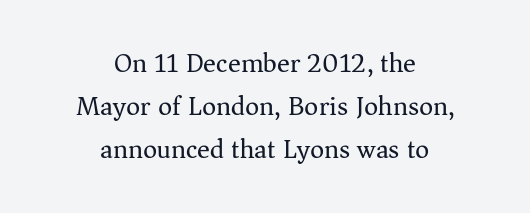
The image shows 27 px text type, upright; set centered, normal line spacing (1.59x), normal letter spacing, not underlined.
